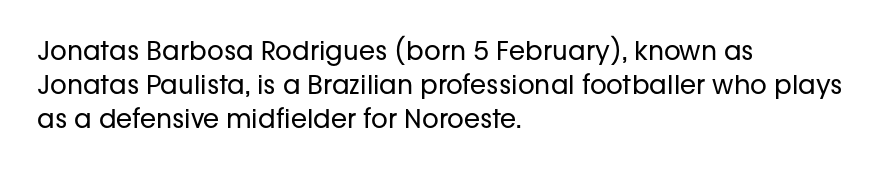
The image shows 26 px text type, upright; set left-aligned, normal line spacing (1.3x), normal letter spacing, not underlined.
